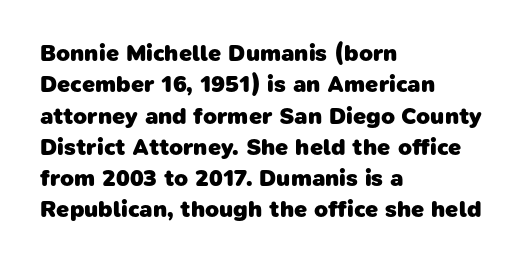
Q: Is the text bold? A: Yes.
Q: Is the text underlined? A: No.
Q: How is the paragraph aligned? A: Left-aligned.
Q: Is the spacing between letters normal or unusually wide? A: Normal.
Q: Is the spacing between lines tight, normal or loose? A: Normal.
